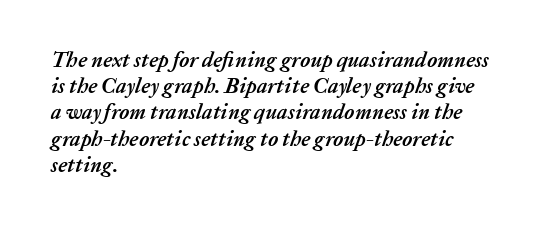
Bold? Absolutely — the strokes are thick and heavy. Beneath every word, the page is bare. Regarding leading, the lines here are spaced in the standard way. The letters are slanted; this is an italic face. Words appear dense and cohesive because spacing is normal. Casual observation: everything's shoved over to the left.
